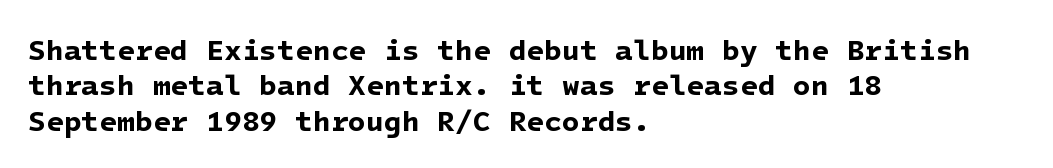
Check where the strokes stop: nothing finishes them off — pure sans. The rendering anchors every line to the left-hand side. The letters are bold, with thick, heavy strokes. Words float on clear page, feet unadorned.
